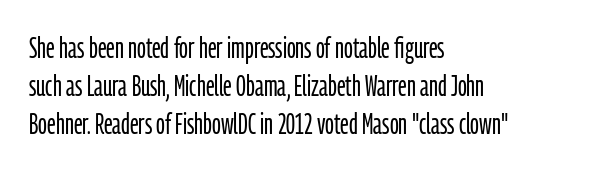
The image shows 29 px light, condensed sans-serif type, upright; set left-aligned, normal line spacing (1.31x), normal letter spacing, not underlined; low stroke contrast and a medium x-height.
